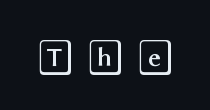
Q: Is the text italic (slanted)? A: No, it is upright.
Q: Is the text underlined? A: No.
Q: Is the spacing between letters normal or unusually wide? A: Unusually wide.
Q: Width (condensed, normal, or wide)? A: Wide.
Q: x-height? A: Large.
